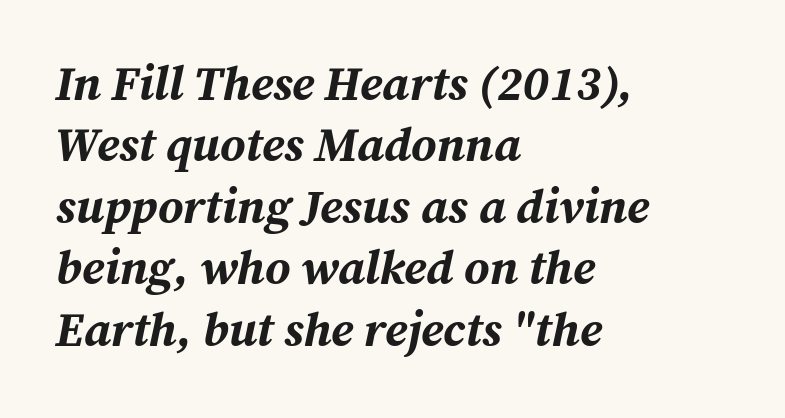
Q: Is the text bold? A: Yes.
Q: Is the text italic (slanted)? A: Yes, it leans right by about 12 degrees.
Q: Is the text underlined? A: No.
Q: How is the paragraph aligned? A: Left-aligned.
Q: Is the spacing between letters normal or unusually wide? A: Normal.
Q: Is the spacing between lines tight, normal or loose? A: Normal.
Q: Width (condensed, normal, or wide)? A: Normal.
Q: Stroke contrast? A: Medium.
Q: x-height? A: Medium.
Q: Monospaced? A: No.
